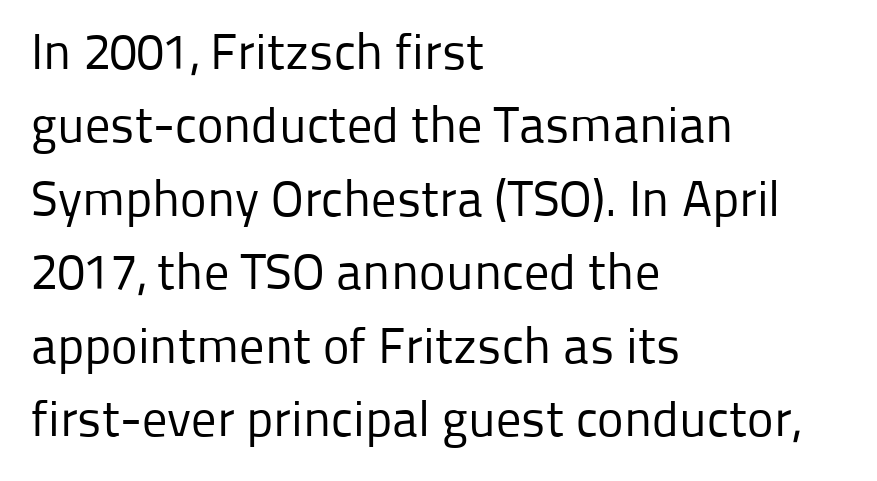
Each new line begins a customary step beneath the previous one. Glance below the letters and you will spot only blank space. This rendering leaves character spacing at its baseline value. This is the regular roman posture of the typeface.
